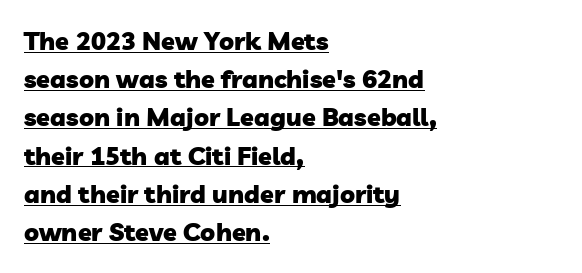
The image shows 25 px bold type; set left-aligned, normal line spacing (1.53x), normal letter spacing, underlined.
